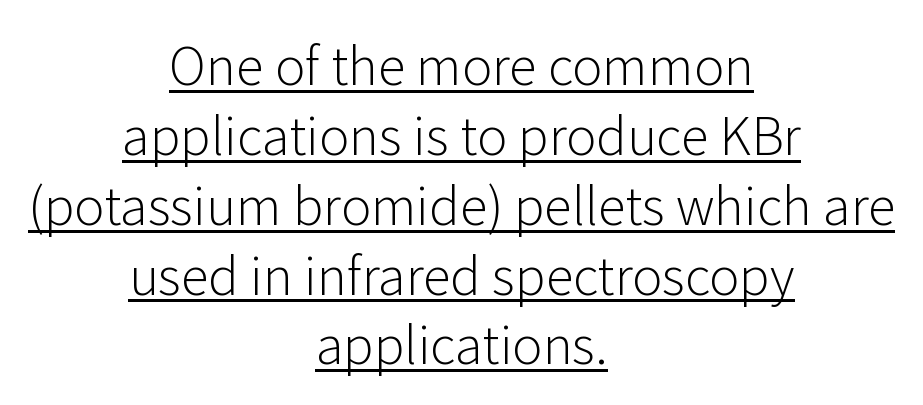
Regarding leading, the lines here are spaced in the standard way. Tall strokes in this sample are plumb rather than angled. Short and long lines alike share a common midpoint. Like a heading marked for emphasis, these lines bear an underscore. A typesetter would call this proportional, since set widths differ per character.
